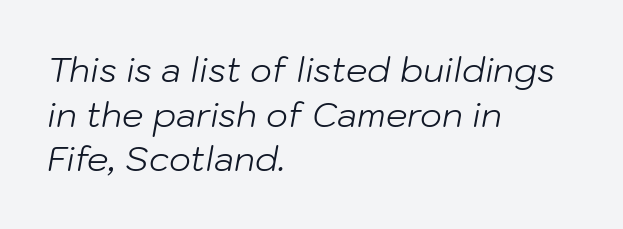
Q: Is the text bold? A: No.
Q: Is the text italic (slanted)? A: Yes, it leans right by about 10 degrees.
Q: Is the text underlined? A: No.
Q: How is the paragraph aligned? A: Left-aligned.
Q: Is the spacing between letters normal or unusually wide? A: Normal.
Q: Is the spacing between lines tight, normal or loose? A: Normal.
Q: Width (condensed, normal, or wide)? A: Normal.
Q: Stroke contrast? A: Low.
Q: x-height? A: Medium.
Q: Monospaced? A: No.
